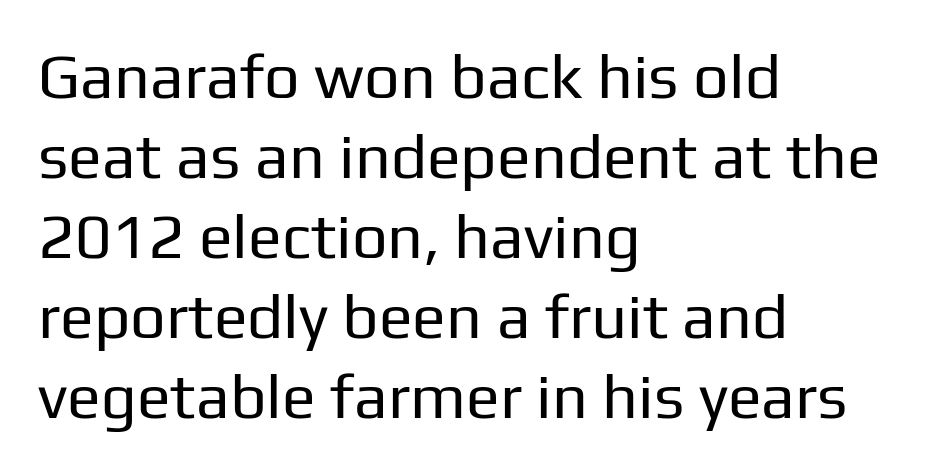
Q: Is the text bold? A: No.
Q: Is the text italic (slanted)? A: No, it is upright.
Q: Is the typeface a serif or a sans-serif typeface? A: Sans-serif.
Q: Is the text underlined? A: No.
Q: How is the paragraph aligned? A: Left-aligned.
Q: Is the spacing between letters normal or unusually wide? A: Normal.
Q: Is the spacing between lines tight, normal or loose? A: Normal.
Q: Width (condensed, normal, or wide)? A: Normal.
Q: Stroke contrast? A: Low.
Q: x-height? A: Medium.
Q: Monospaced? A: No.
